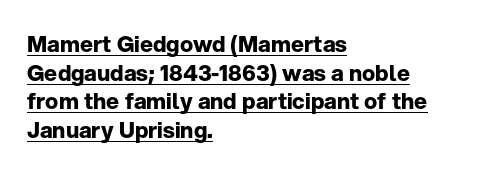
{"italic": "no", "bold": "yes", "underline": "yes", "align": "left", "line_spacing": "normal", "line_spacing_ratio": 1.3, "letter_spacing": "normal", "letter_spacing_em": 0.0, "glyph_px": 22}
